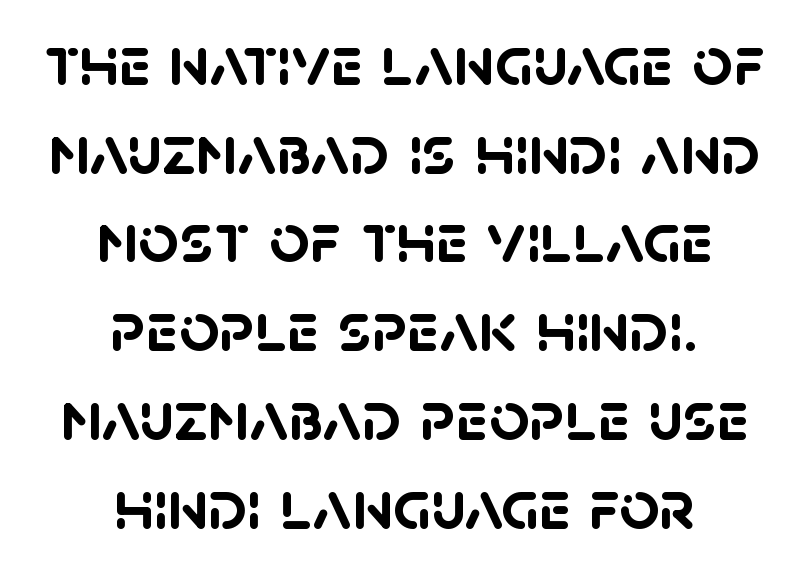
{"serif": "no", "bold": "yes", "weight": "semibold", "width": "normal", "stroke_contrast": "low", "x_height": "large", "monospaced": "no", "underline": "no", "align": "center", "line_spacing": "normal", "line_spacing_ratio": 1.25, "letter_spacing": "normal", "letter_spacing_em": 0.0, "glyph_px": 71}
